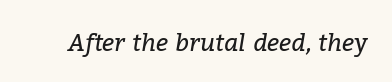
It's the slanting kind of type. Only glyphs here, with clear space below each row. No chunkiness to these letters — they're not bold. What stands out about the letter spacing? Nothing — it is the standard amount.
